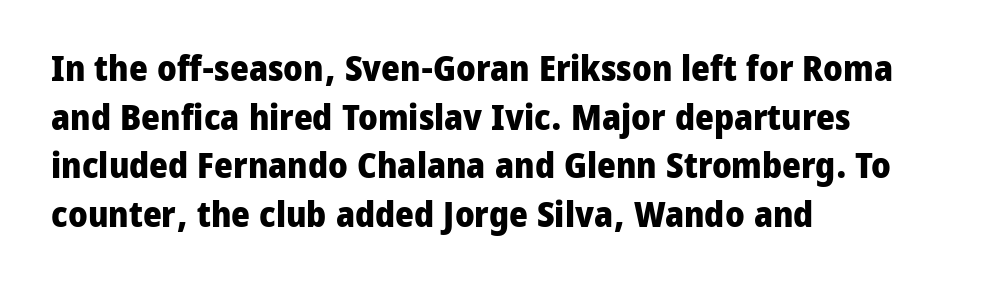
Q: Is the text bold? A: Yes.
Q: Is the text italic (slanted)? A: No, it is upright.
Q: Is the typeface a serif or a sans-serif typeface? A: Sans-serif.
Q: Is the text underlined? A: No.
Q: How is the paragraph aligned? A: Left-aligned.
Q: Is the spacing between letters normal or unusually wide? A: Normal.
Q: Is the spacing between lines tight, normal or loose? A: Normal.
Q: Width (condensed, normal, or wide)? A: Normal.
Q: Stroke contrast? A: Low.
Q: x-height? A: Medium.
Q: Monospaced? A: No.
